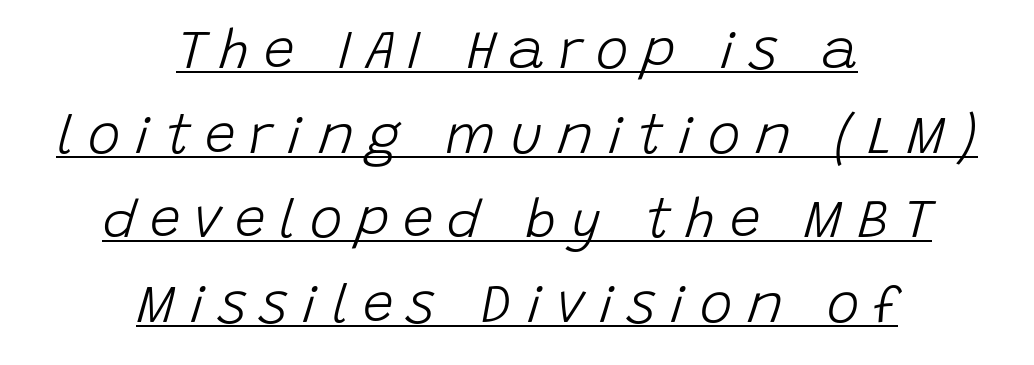
Q: Is the text bold? A: No.
Q: Is the text italic (slanted)? A: Yes, it leans right by about 15 degrees.
Q: Is the text underlined? A: Yes.
Q: How is the paragraph aligned? A: Centered.
Q: Is the spacing between letters normal or unusually wide? A: Unusually wide.
Q: Is the spacing between lines tight, normal or loose? A: Normal.
Q: Width (condensed, normal, or wide)? A: Normal.
Q: Stroke contrast? A: Low.
Q: x-height? A: Large.
Q: Monospaced? A: No.
